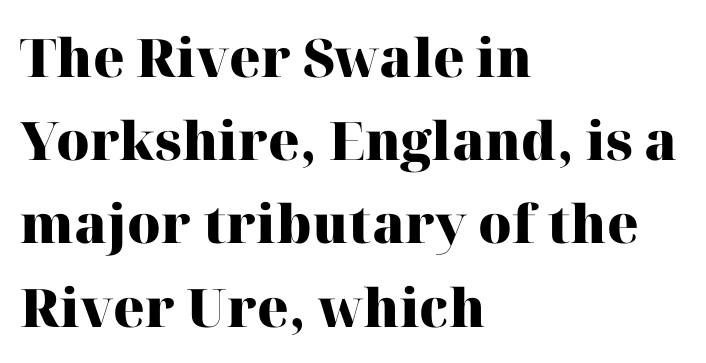
The image shows 53 px heavy serif type, upright; set left-aligned, normal line spacing (1.57x), normal letter spacing, not underlined; high stroke contrast and a medium x-height.
